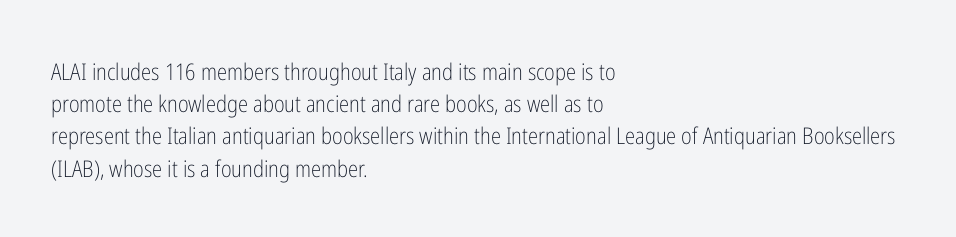
Regarding leading, the lines here are spaced in the standard way. The setting favours the left margin, as ordinary paragraphs usually do. The typeface has the unassuming heft of standard copy or less. The tracking reads as untouched default to a designer's eye. Type without underlining. Vertical strokes here are truly vertical.
